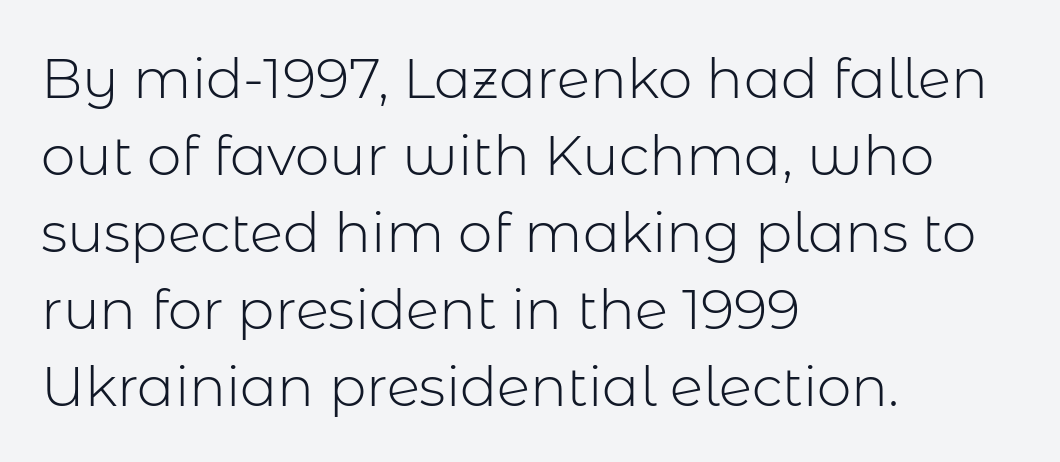
Q: Is the text bold? A: No.
Q: Is the text italic (slanted)? A: No, it is upright.
Q: Is the typeface a serif or a sans-serif typeface? A: Sans-serif.
Q: Is the text underlined? A: No.
Q: How is the paragraph aligned? A: Left-aligned.
Q: Is the spacing between letters normal or unusually wide? A: Normal.
Q: Is the spacing between lines tight, normal or loose? A: Normal.
Q: Width (condensed, normal, or wide)? A: Normal.
Q: Stroke contrast? A: Low.
Q: x-height? A: Medium.
Q: Monospaced? A: No.
